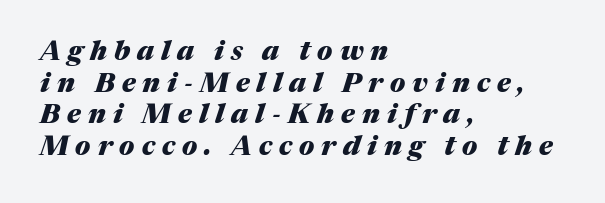
{"italic": "yes", "lean": "right", "slant_degrees": 17, "bold": "yes", "underline": "no", "align": "left", "line_spacing_ratio": 1.17, "letter_spacing": "wide", "letter_spacing_em": 0.26, "glyph_px": 27}
